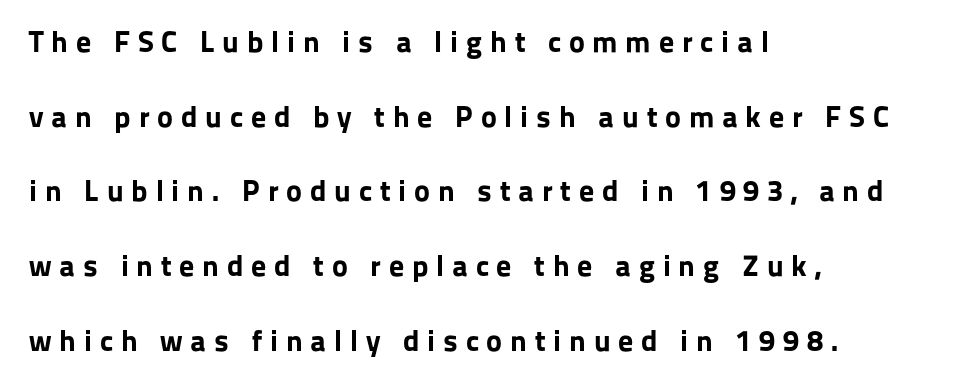
This is the regular roman posture of the typeface. Anything drawn beneath the words? Only blank space. The lines in this sample share a left origin and differ only in where they stop. Honestly, the letter spacing is so wide it's the main thing you notice. The space between consecutive lines is lavish. Does the weight exceed regular? Yes, all the way to bold.
